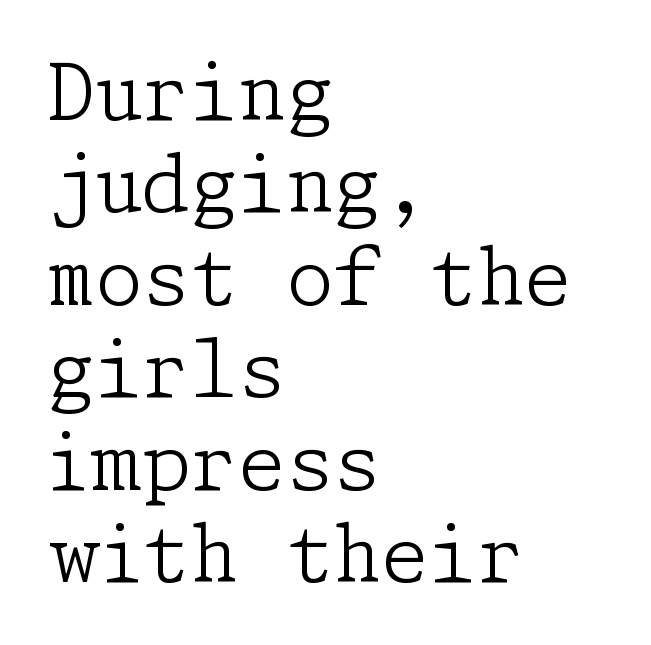
{"serif": "yes", "italic": "no", "bold": "no", "weight": "light", "width": "normal", "stroke_contrast": "low", "x_height": "medium", "underline": "no", "align": "left", "line_spacing_ratio": 1.2, "letter_spacing": "normal", "letter_spacing_em": 0.0, "glyph_px": 77}
